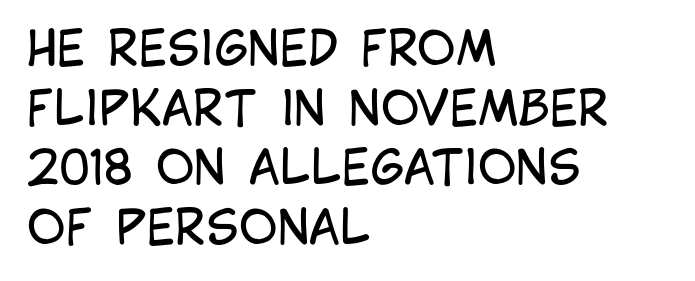
The image shows 47 px regular-weight, condensed sans-serif type, upright; set left-aligned, normal line spacing (1.27x), normal letter spacing, not underlined; low stroke contrast and a large x-height.
